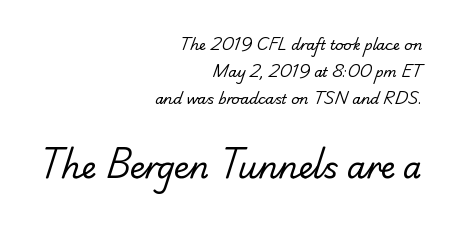
The image shows 30 px regular-weight sans-serif type; set right-aligned, loose line spacing (1.94x), normal letter spacing, not underlined; the second (bottom) block is 2.14x larger; low stroke contrast and a small x-height.
